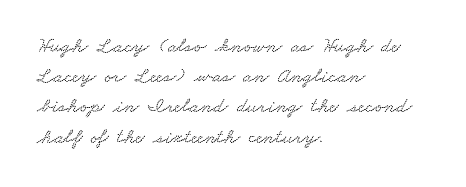
{"underline": "no", "align": "left", "line_spacing": "normal", "line_spacing_ratio": 1.44, "letter_spacing": "normal", "letter_spacing_em": 0.0, "glyph_px": 21}
